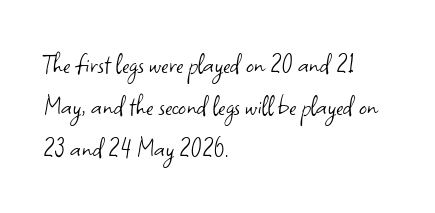
The image shows 31 px light sans-serif type; set left-aligned, normal line spacing (1.36x), normal letter spacing, not underlined; low stroke contrast and a small x-height.
